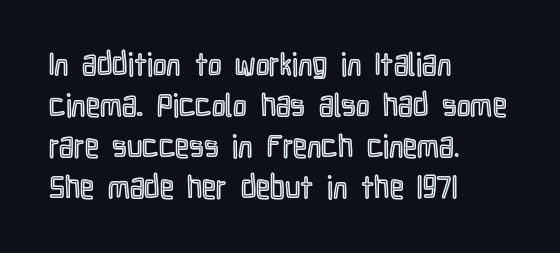
The image shows 31 px condensed type, upright; set left-aligned, normal line spacing (1.32x), normal letter spacing, not underlined; a medium x-height.
